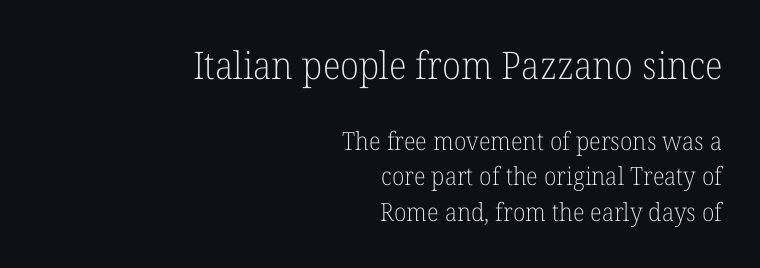
Where is the straight margin? On the right. The rendering uses natural spacing where letterforms have individual widths. The letters sit at their default tracking, neither squeezed nor spread. This is the regular roman posture of the typeface.
